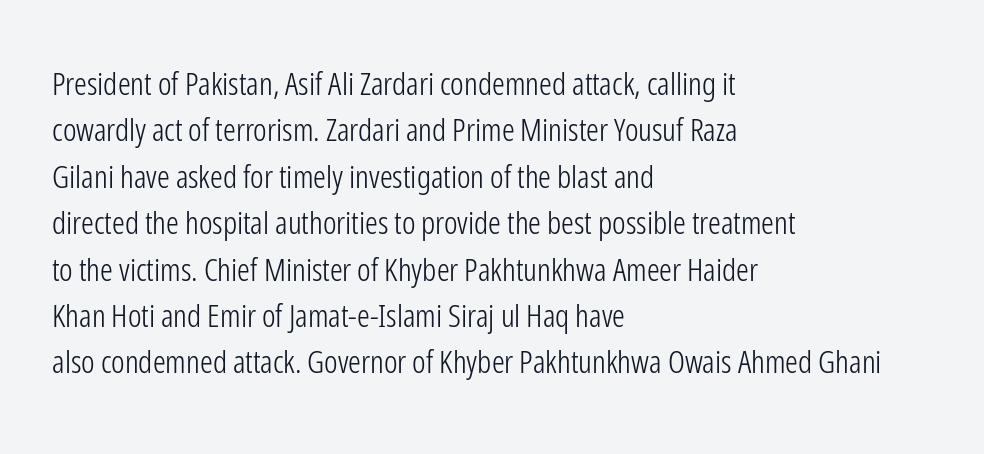
The image shows 32 px light, condensed sans-serif type, upright; set left-aligned, normal line spacing (1.45x), normal letter spacing, not underlined; low stroke contrast and a medium x-height.
